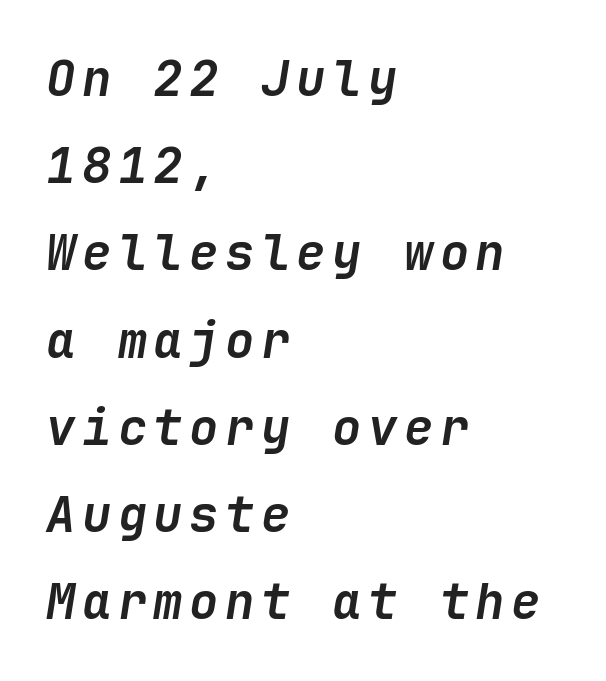
{"italic": "yes", "lean": "right", "slant_degrees": 9, "bold": "yes", "weight": "semibold", "width": "normal", "stroke_contrast": "low", "x_height": "medium", "underline": "no", "align": "left", "line_spacing_ratio": 1.78, "glyph_px": 49}
